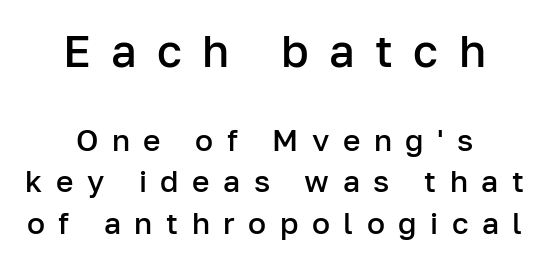
Weight check: semibold — heavier than regular, not quite bold. Honestly, there is no underline to notice here at all. The compositor balanced each line on the midline. The font family rendered here belongs to the sans-serif group.
